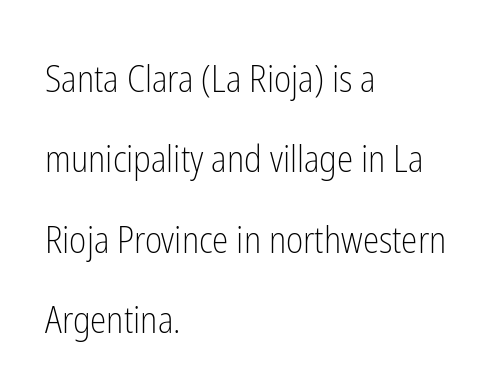
The image shows 37 px light, condensed sans-serif type, upright; set left-aligned, loose line spacing (2.17x), normal letter spacing, not underlined; low stroke contrast and a medium x-height.
